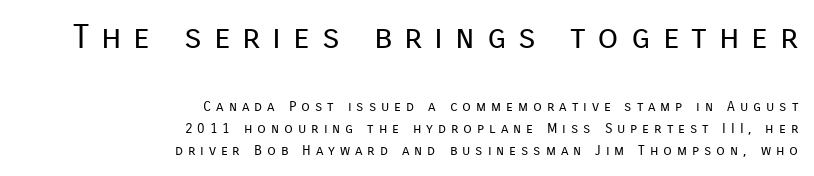
{"serif": "no", "italic": "no", "bold": "no", "weight": "regular", "width": "normal", "stroke_contrast": "low", "x_height": "medium", "monospaced": "no", "underline": "no", "align": "right", "line_spacing": "normal", "line_spacing_ratio": 1.6, "letter_spacing": "wide", "letter_spacing_em": 0.35, "larger_block": "first", "size_ratio": 2.43, "glyph_px": 34}
